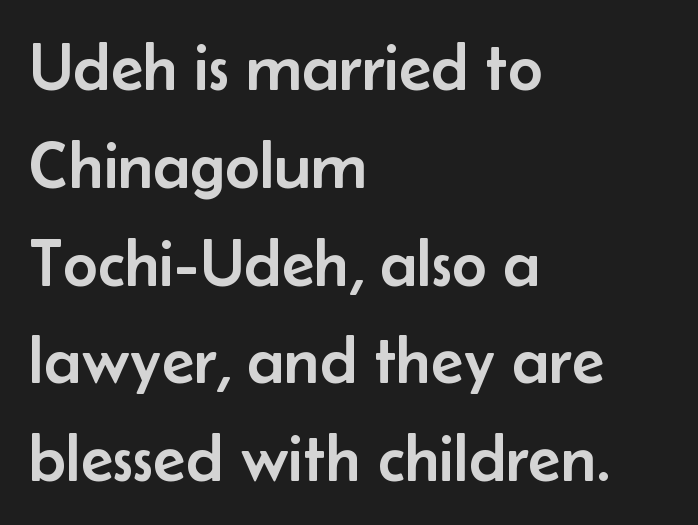
{"serif": "no", "italic": "no", "width": "normal", "stroke_contrast": "low", "x_height": "small", "monospaced": "no", "underline": "no", "align": "left", "line_spacing": "normal", "line_spacing_ratio": 1.46, "letter_spacing": "normal", "letter_spacing_em": 0.0, "glyph_px": 67}
